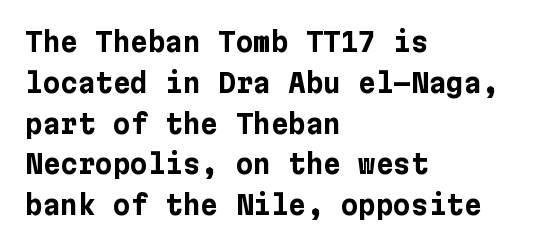
This is the regular roman posture of the typeface. Regarding leading, the lines here are spaced in the standard way. Heft: maximum for text — a bold. The specimen omits any rule beneath the text block's lines.
